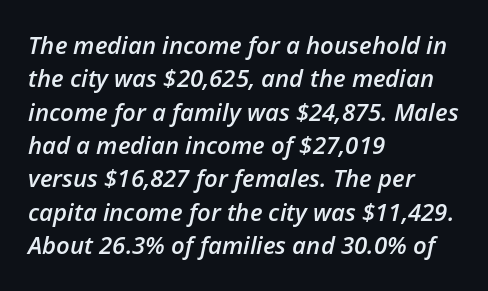
This is moderately heavy type, rendered in semibold. Reading down the column, the eye jumps a familiar distance to each next line. Yep, that's italic — everything's leaning. The string is rendered with underlining switched off. Caption: multi-line text, flush left, ragged right.
